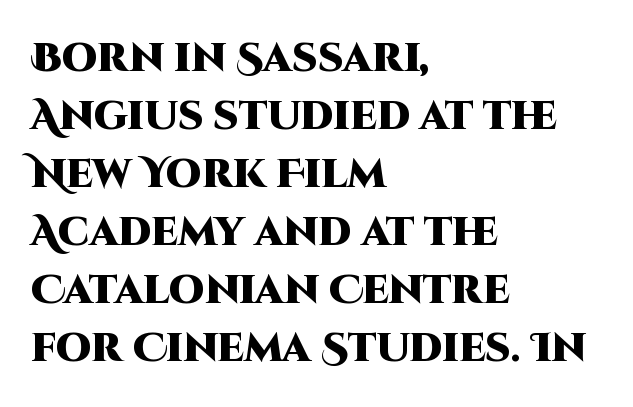
{"serif": "no", "italic": "no", "bold": "yes", "weight": "heavy", "width": "normal", "stroke_contrast": "high", "x_height": "large", "monospaced": "no", "underline": "no", "align": "left", "line_spacing": "normal", "line_spacing_ratio": 1.45, "letter_spacing": "normal", "letter_spacing_em": 0.0, "glyph_px": 40}
